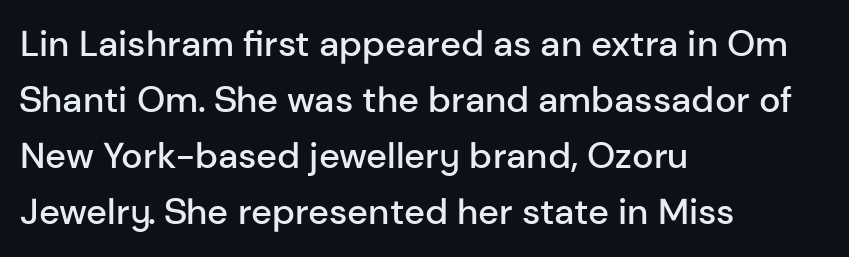
The image shows 36 px semibold sans-serif type, upright; set left-aligned, normal line spacing (1.56x), normal letter spacing, not underlined; low stroke contrast and a medium x-height.
